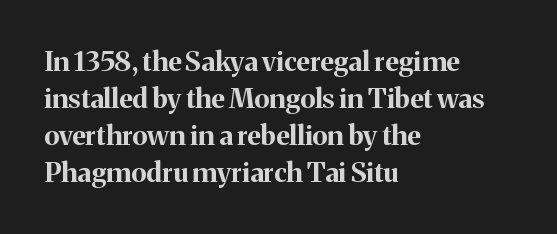
{"italic": "no", "bold": "yes", "underline": "no", "align": "left", "line_spacing": "normal", "line_spacing_ratio": 1.37, "letter_spacing": "normal", "letter_spacing_em": 0.0, "glyph_px": 27}
